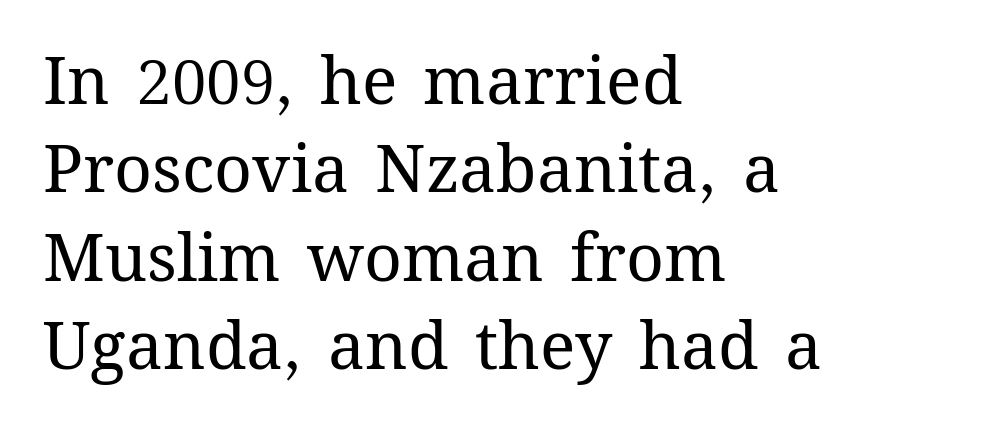
{"italic": "no", "bold": "no", "weight": "regular", "width": "normal", "stroke_contrast": "medium", "x_height": "medium", "monospaced": "no", "underline": "no", "align": "left", "line_spacing": "normal", "line_spacing_ratio": 1.34, "letter_spacing": "normal", "letter_spacing_em": 0.0, "glyph_px": 66}
